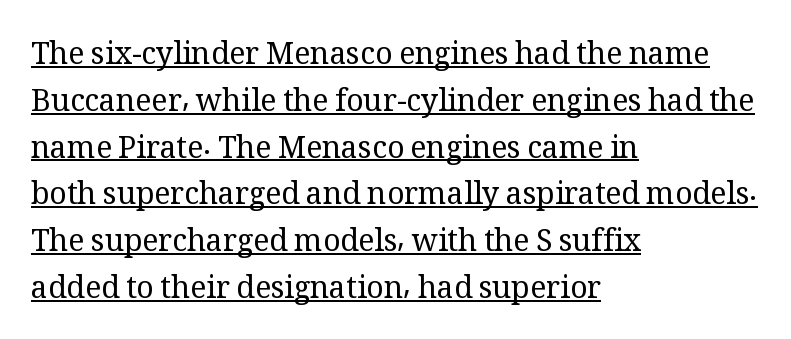
{"serif": "yes", "italic": "no", "bold": "no", "weight": "regular", "width": "normal", "stroke_contrast": "medium", "x_height": "medium", "monospaced": "no", "underline": "yes", "align": "left", "line_spacing": "normal", "line_spacing_ratio": 1.56, "letter_spacing": "normal", "letter_spacing_em": 0.0, "glyph_px": 30}
